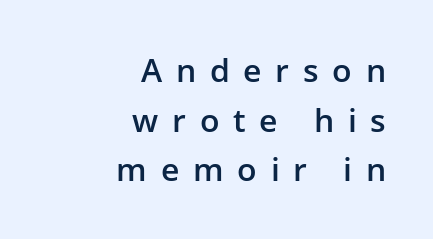
The space directly below the letters is spotless. These lines sit exactly where default settings would place them. Does the weight exceed regular? Yes, but only to semibold. Looks like regular typesetting: each glyph gets only the width it needs.
